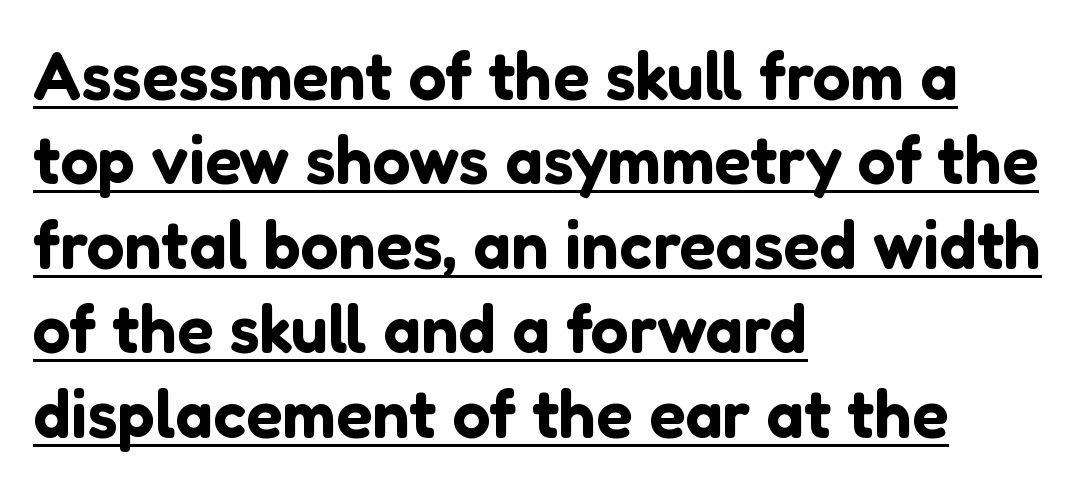
The image shows 67 px sans-serif type, upright; set left-aligned, normal line spacing (1.26x), normal letter spacing, underlined; low stroke contrast and a medium x-height.
